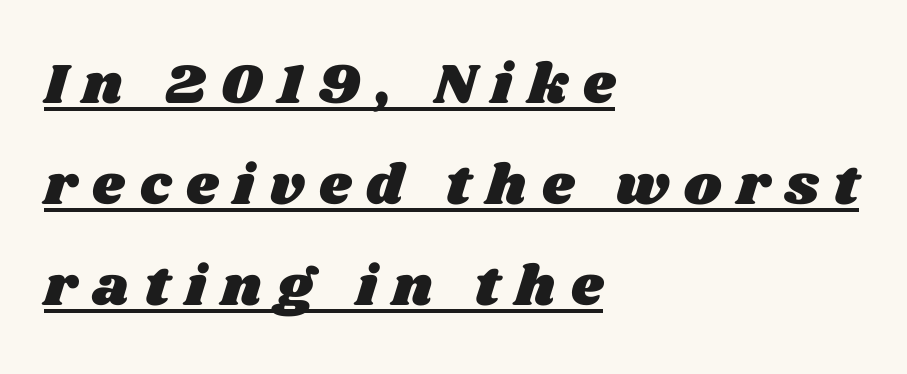
Check the space under the baseline: a stroke is drawn there. Does the copy run flush right? No — it runs flush left. In terms of letterspacing, this is a distinctly airy, spread setting. Looks like regular typesetting: each glyph gets only the width it needs.
